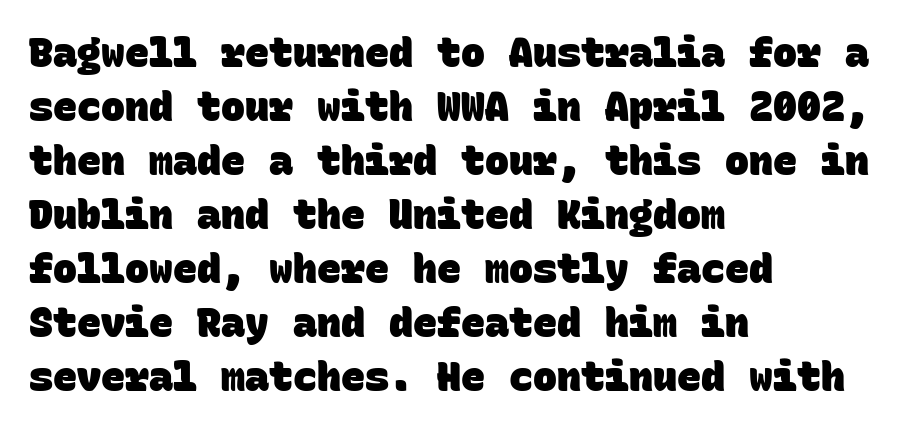
{"serif": "no", "bold": "yes", "weight": "heavy", "width": "normal", "stroke_contrast": "low", "x_height": "large", "monospaced": "yes", "underline": "no", "align": "left", "line_spacing": "normal", "line_spacing_ratio": 1.35, "letter_spacing": "normal", "letter_spacing_em": 0.0, "glyph_px": 40}
